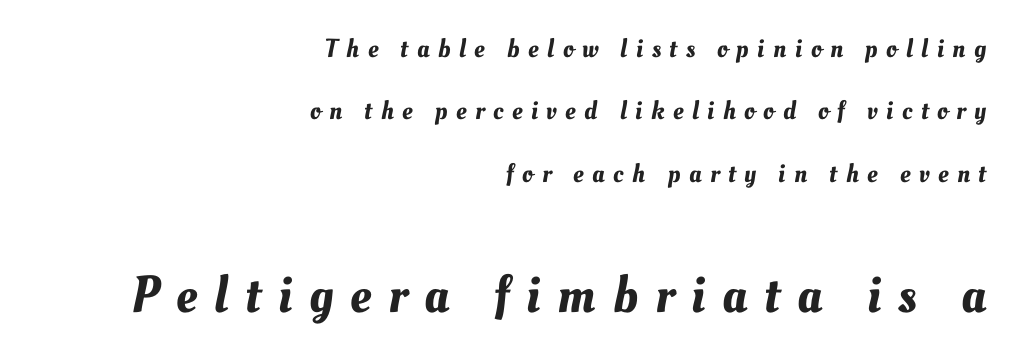
Q: Is the text underlined? A: No.
Q: How is the paragraph aligned? A: Right-aligned.
Q: Is the spacing between letters normal or unusually wide? A: Unusually wide.
Q: Is the spacing between lines tight, normal or loose? A: Loose.
Q: Which block of text is set in a larger size, the first (top) or the second (bottom)? A: The second (bottom) one.
Q: Width (condensed, normal, or wide)? A: Normal.
Q: Stroke contrast? A: Medium.
Q: x-height? A: Small.
Q: Monospaced? A: No.
